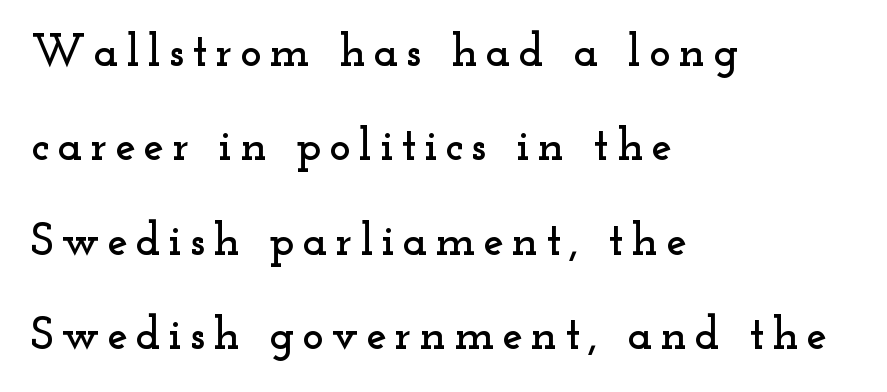
Q: Is the text italic (slanted)? A: No, it is upright.
Q: Is the typeface a serif or a sans-serif typeface? A: Serif.
Q: Is the text underlined? A: No.
Q: How is the paragraph aligned? A: Left-aligned.
Q: Is the spacing between lines tight, normal or loose? A: Loose.
Q: Width (condensed, normal, or wide)? A: Wide.
Q: Stroke contrast? A: Low.
Q: x-height? A: Small.
Q: Monospaced? A: No.
